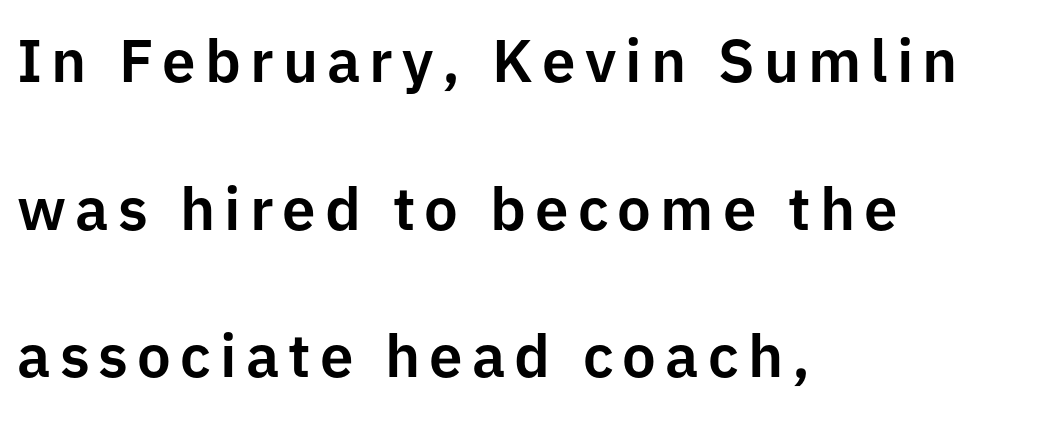
{"serif": "no", "italic": "no", "width": "normal", "stroke_contrast": "low", "x_height": "medium", "monospaced": "no", "underline": "no", "align": "left", "line_spacing": "loose", "line_spacing_ratio": 2.46, "glyph_px": 60}
